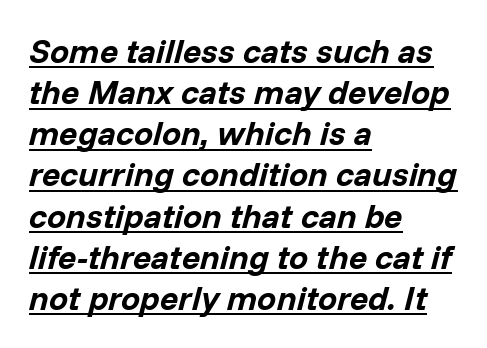
Q: Is the text bold? A: Yes.
Q: Is the text italic (slanted)? A: Yes, it leans right by about 14 degrees.
Q: Is the text underlined? A: Yes.
Q: How is the paragraph aligned? A: Left-aligned.
Q: Is the spacing between letters normal or unusually wide? A: Normal.
Q: Width (condensed, normal, or wide)? A: Normal.
Q: Stroke contrast? A: Low.
Q: x-height? A: Medium.
Q: Monospaced? A: No.
